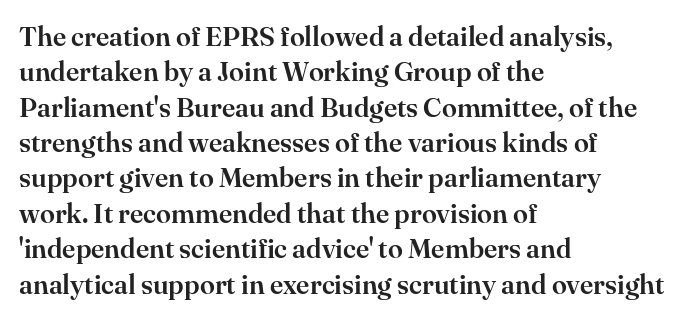
Interline gaps are of average width in this sample. The axis of the letterforms is exactly vertical. Casual observation: everything's shoved over to the left. These lines keep a tight, regular rhythm from letter to letter. Unmarked baselines from the first word to the last.
